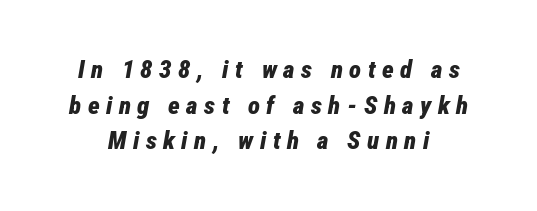
The gap between lines stays unmarked. Does extra space separate the letters? Yes, quite a lot of it. A typesetter would mark this as italic. What's the leading like? Ordinary, nothing unusual. These lines carry a lot of weight — the face is fully bold.
